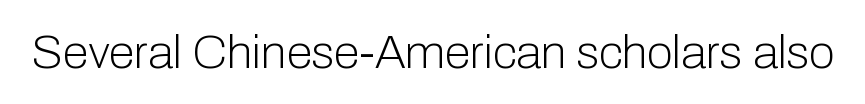
The image shows 47 px light sans-serif type, upright; set normal letter spacing, not underlined; low stroke contrast and a medium x-height.
